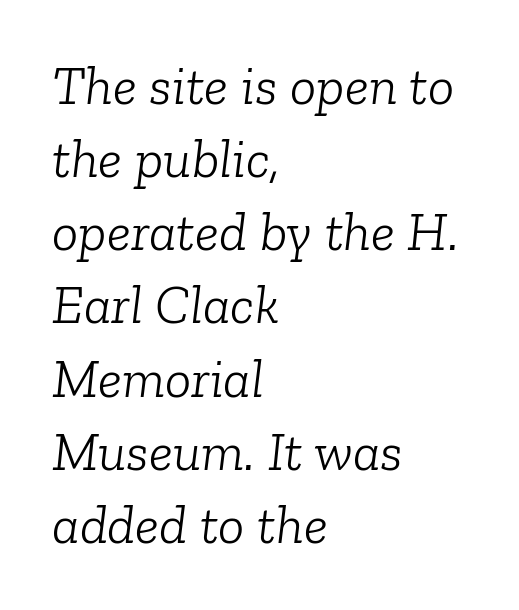
Bold? No — there's no thickening of the strokes. Designer's note — italics engaged. The face used here is seriffed, in the tradition of book romans. The space directly below the letters is spotless. The lines are quadded left. The letters advance in unequal steps, a hallmark of proportional type.
